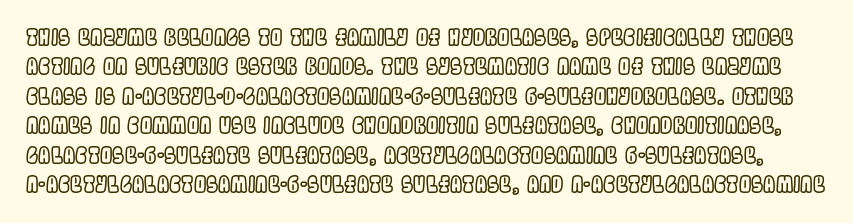
{"italic": "no", "underline": "no", "line_spacing": "normal", "line_spacing_ratio": 1.34, "letter_spacing": "normal", "letter_spacing_em": 0.0, "glyph_px": 22}
